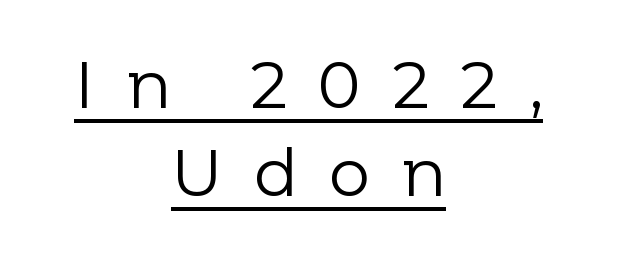
{"serif": "no", "italic": "no", "bold": "no", "weight": "regular", "width": "normal", "stroke_contrast": "low", "x_height": "medium", "monospaced": "no", "underline": "yes", "align": "center", "line_spacing": "normal", "line_spacing_ratio": 1.35, "letter_spacing": "wide", "letter_spacing_em": 0.48, "glyph_px": 65}
